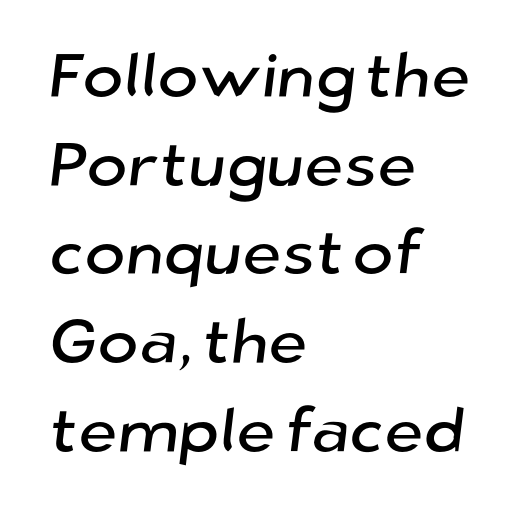
These lines are rendered in a variable-pitch font. Typeset ragged right — the left edge is the straight one. Any mark beneath the type? The region is blank. Compared with typical body copy, the letter spacing here is the same. A normal amount of white space separates one row of letters from the next. Serif or sans? Sans — the stroke terminals are bare.
